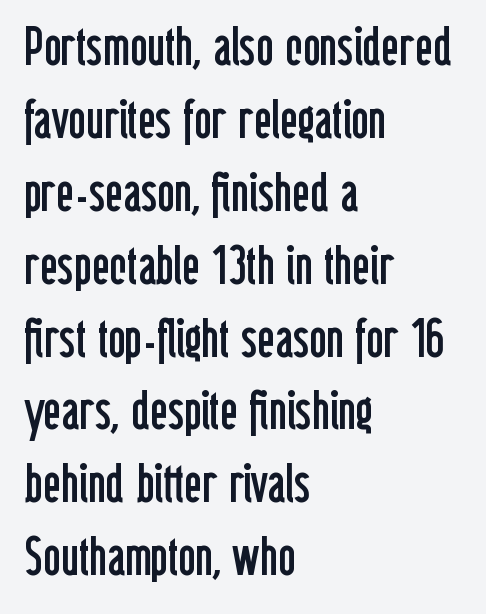
The image shows 54 px regular-weight, condensed sans-serif type, upright; set left-aligned, normal line spacing (1.35x), normal letter spacing, not underlined; low stroke contrast and a medium x-height.
